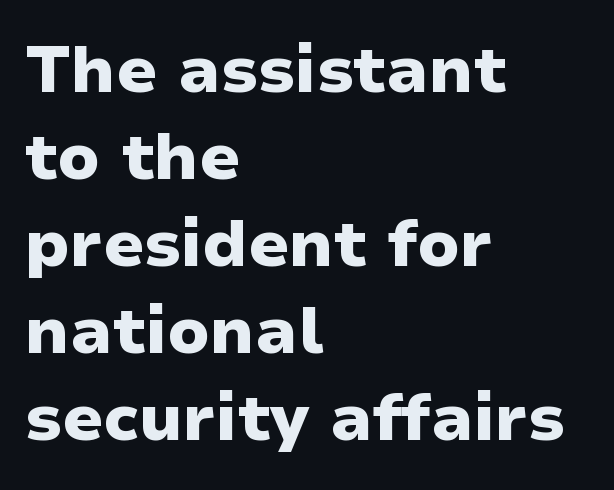
Q: Is the text bold? A: Yes.
Q: Is the text italic (slanted)? A: No, it is upright.
Q: Is the typeface a serif or a sans-serif typeface? A: Sans-serif.
Q: Is the text underlined? A: No.
Q: How is the paragraph aligned? A: Left-aligned.
Q: Is the spacing between letters normal or unusually wide? A: Normal.
Q: Is the spacing between lines tight, normal or loose? A: Normal.
Q: Width (condensed, normal, or wide)? A: Normal.
Q: Stroke contrast? A: Low.
Q: x-height? A: Medium.
Q: Monospaced? A: No.
